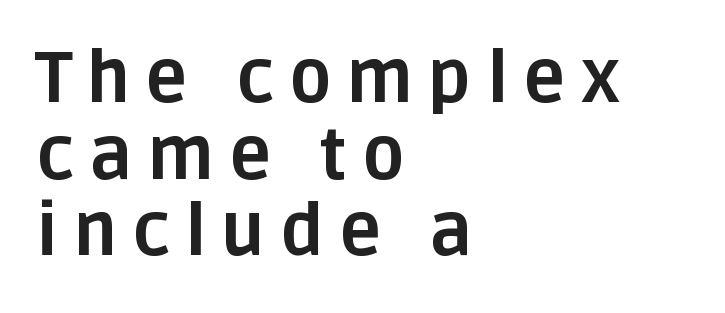
The image shows 71 px bold sans-serif type, upright; set left-aligned, tight line spacing (1.08x), unusually wide letter spacing (+0.21 em), not underlined; low stroke contrast and a large x-height.
